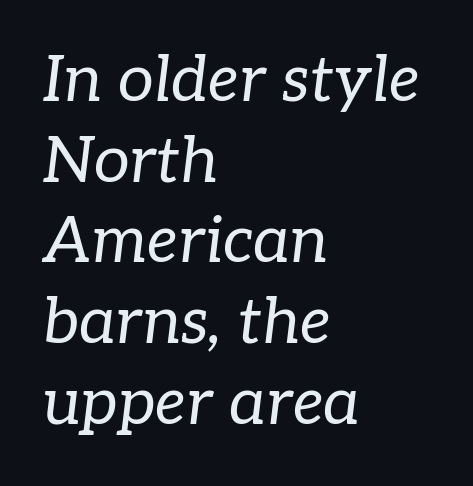
The image shows 64 px regular-weight serif type, italic (leaning right); set left-aligned, normal line spacing (1.26x), normal letter spacing, not underlined; low stroke contrast and a medium x-height.
